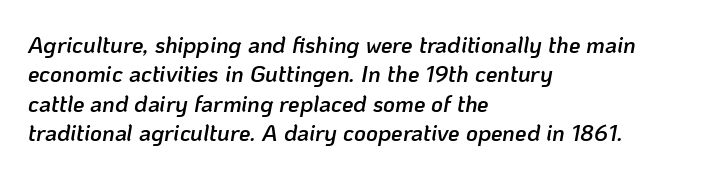
Q: Is the text bold? A: Semi-bold.
Q: Is the text italic (slanted)? A: Yes, it leans right by about 10 degrees.
Q: Is the text underlined? A: No.
Q: How is the paragraph aligned? A: Left-aligned.
Q: Is the spacing between letters normal or unusually wide? A: Normal.
Q: Is the spacing between lines tight, normal or loose? A: Normal.
